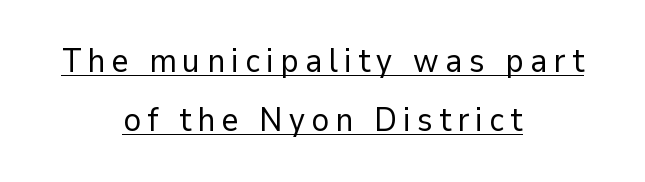
Weight: regular or lighter. The rendered words wear a rule along their underside. The type family on display is of the sans-serif kind. The rendering uses natural spacing where letterforms have individual widths.
